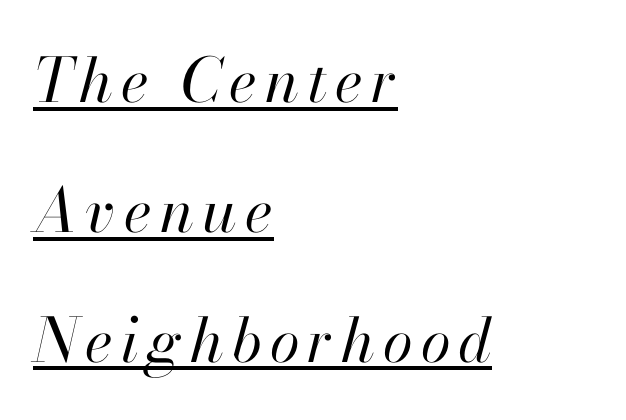
{"italic": "yes", "lean": "right", "slant_degrees": 13, "bold": "no", "weight": "regular", "width": "normal", "stroke_contrast": "high", "x_height": "small", "monospaced": "no", "underline": "yes", "align": "left", "line_spacing": "loose", "line_spacing_ratio": 2.13, "glyph_px": 61}
